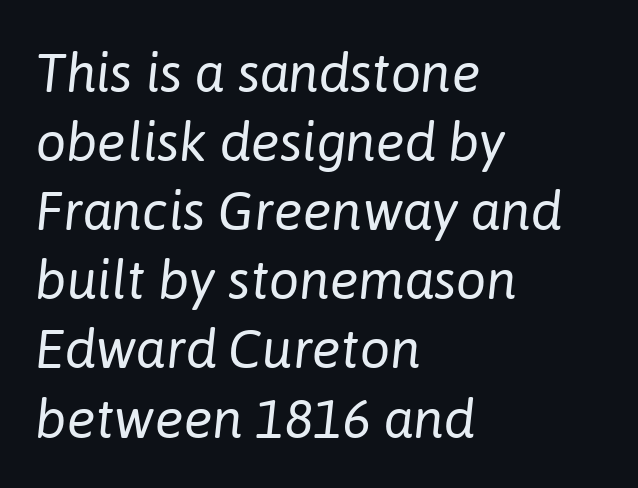
{"italic": "yes", "lean": "right", "slant_degrees": 6, "bold": "no", "weight": "regular", "width": "normal", "stroke_contrast": "low", "x_height": "medium", "monospaced": "no", "underline": "no", "align": "left", "line_spacing": "normal", "line_spacing_ratio": 1.28, "letter_spacing": "normal", "letter_spacing_em": 0.0, "glyph_px": 54}
